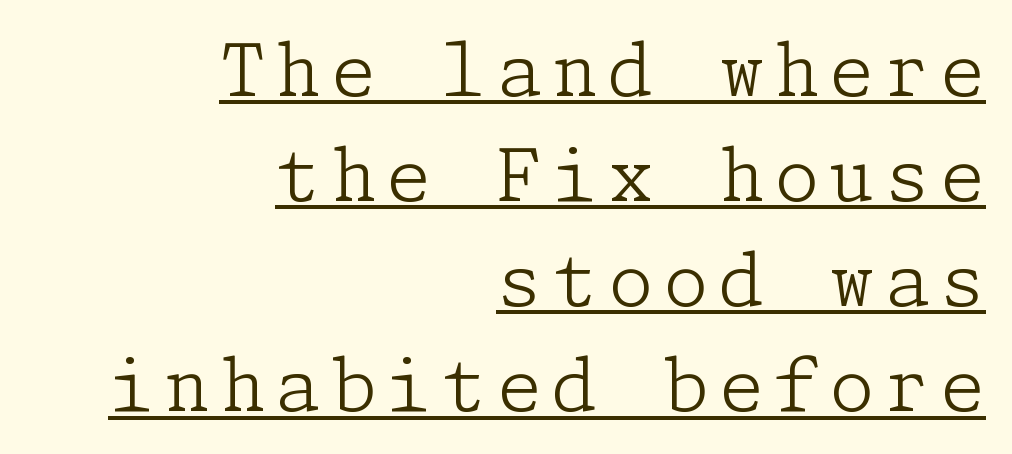
Q: Is the text bold? A: No.
Q: Is the text italic (slanted)? A: No, it is upright.
Q: Is the typeface a serif or a sans-serif typeface? A: Serif.
Q: Is the text underlined? A: Yes.
Q: How is the paragraph aligned? A: Right-aligned.
Q: Is the spacing between lines tight, normal or loose? A: Normal.
Q: Width (condensed, normal, or wide)? A: Normal.
Q: Stroke contrast? A: Low.
Q: x-height? A: Medium.
